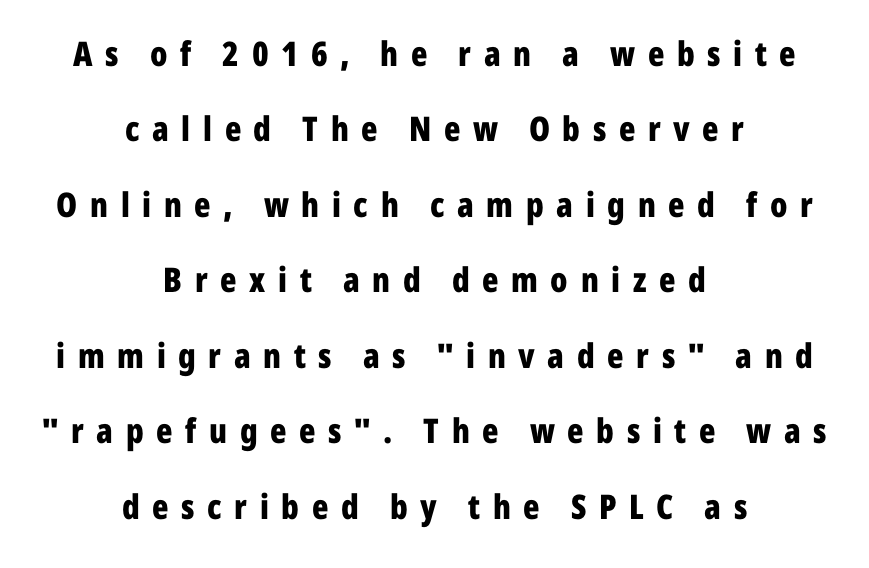
Letter spacing: wide. In terms of letterform style, serifs are entirely absent. When letters stand straight like this, we call the style roman or upright. The rendering uses natural spacing where letterforms have individual widths. This is heavy type, rendered in bold.
